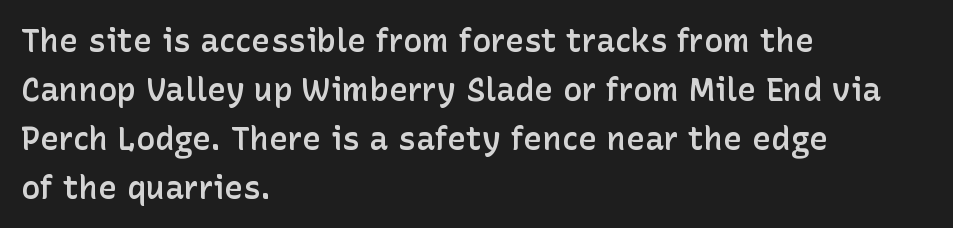
{"serif": "no", "italic": "no", "bold": "semi", "weight": "semibold", "width": "normal", "stroke_contrast": "low", "x_height": "medium", "monospaced": "no", "underline": "no", "align": "left", "line_spacing": "normal", "line_spacing_ratio": 1.53, "letter_spacing": "normal", "letter_spacing_em": 0.0, "glyph_px": 32}
